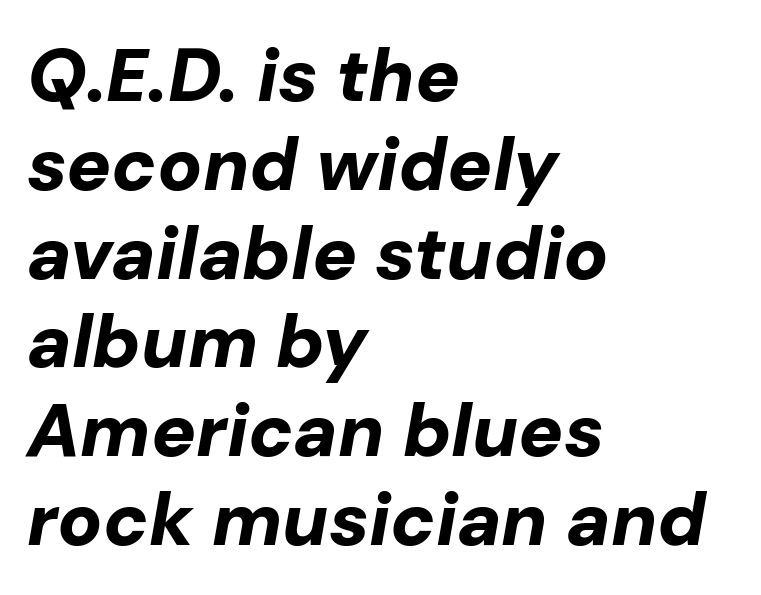
The image shows 74 px bold type, italic (leaning right); set left-aligned, line spacing 1.2x, normal letter spacing, not underlined; low stroke contrast and a medium x-height.
